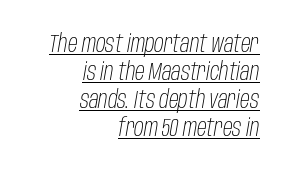
Q: Is the text bold? A: No.
Q: Is the text italic (slanted)? A: Yes, it leans right by about 10 degrees.
Q: Is the text underlined? A: Yes.
Q: How is the paragraph aligned? A: Right-aligned.
Q: Is the spacing between letters normal or unusually wide? A: Normal.
